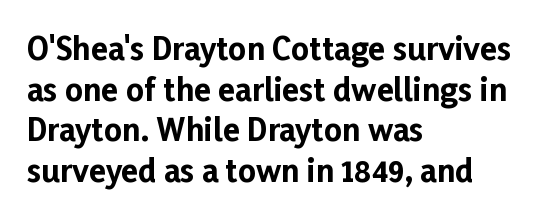
Q: Is the text bold? A: Yes.
Q: Is the text italic (slanted)? A: No, it is upright.
Q: Is the typeface a serif or a sans-serif typeface? A: Sans-serif.
Q: Is the text underlined? A: No.
Q: How is the paragraph aligned? A: Left-aligned.
Q: Is the spacing between letters normal or unusually wide? A: Normal.
Q: Is the spacing between lines tight, normal or loose? A: Normal.
Q: Width (condensed, normal, or wide)? A: Normal.
Q: Stroke contrast? A: Low.
Q: x-height? A: Medium.
Q: Monospaced? A: No.
